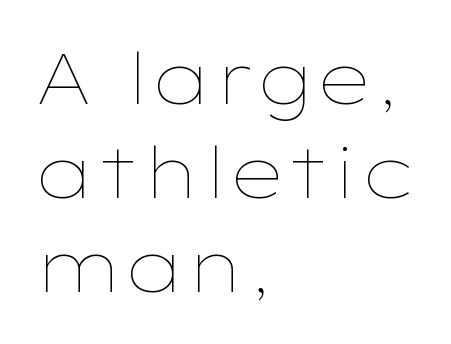
Q: Is the text bold? A: No.
Q: Is the text italic (slanted)? A: No, it is upright.
Q: Is the text underlined? A: No.
Q: How is the paragraph aligned? A: Left-aligned.
Q: Is the spacing between letters normal or unusually wide? A: Normal.
Q: Is the spacing between lines tight, normal or loose? A: Normal.
Q: Width (condensed, normal, or wide)? A: Wide.
Q: Stroke contrast? A: Low.
Q: x-height? A: Medium.
Q: Monospaced? A: No.
